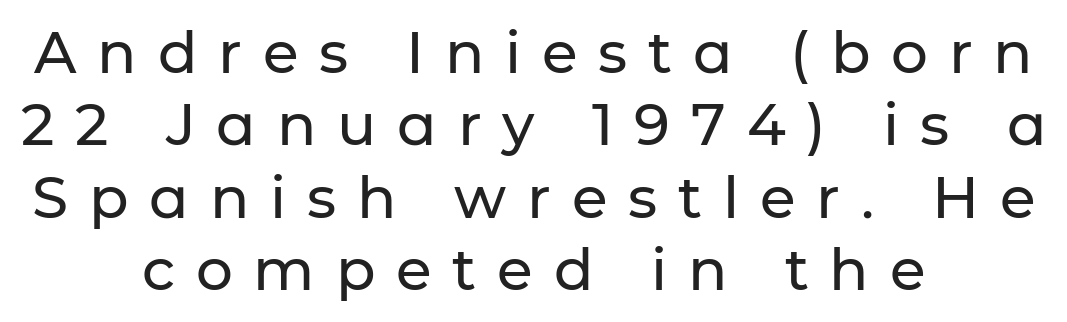
Honestly, the letter spacing is so wide it's the main thing you notice. This is the regular roman posture of the typeface. This is sans-serif lettering, the kind often seen on screens and signage. The line-height multiplier appears to be the usual default.
